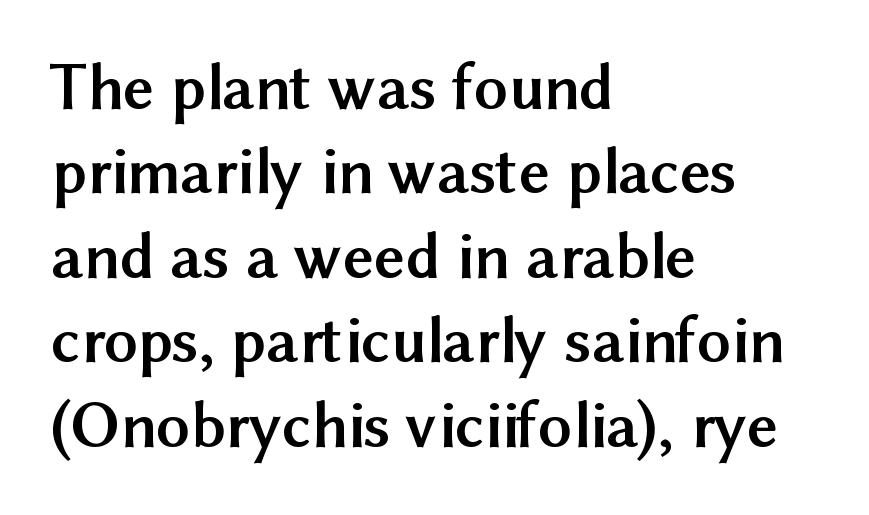
Vertical spacing — default. Think of a printed novel: that variable character pitch is what you see here. The letters carry no serifs — their stems end cleanly without finishing strokes. The zone under the glyphs is completely vacant. Its strokes are broad and dark, the hallmark of bold type. Alignment: flush left.
